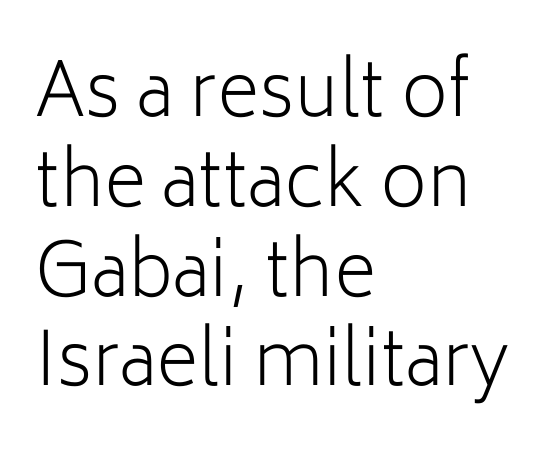
Summary of weight: not heavy and not bold. Check where the strokes stop: nothing finishes them off — pure sans. Layout note: lines flush left. Posture: vertical. Looks like regular typesetting: each glyph gets only the width it needs. The space beneath each line is pristine and unruled.
